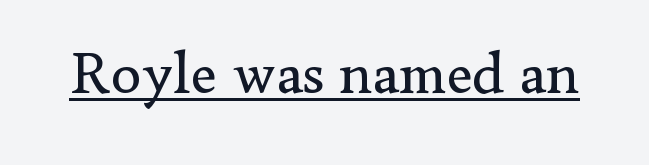
Q: Is the text bold? A: No.
Q: Is the text italic (slanted)? A: No, it is upright.
Q: Is the typeface a serif or a sans-serif typeface? A: Serif.
Q: Is the text underlined? A: Yes.
Q: Is the spacing between letters normal or unusually wide? A: Normal.
Q: Width (condensed, normal, or wide)? A: Normal.
Q: Stroke contrast? A: Low.
Q: x-height? A: Small.
Q: Monospaced? A: No.
